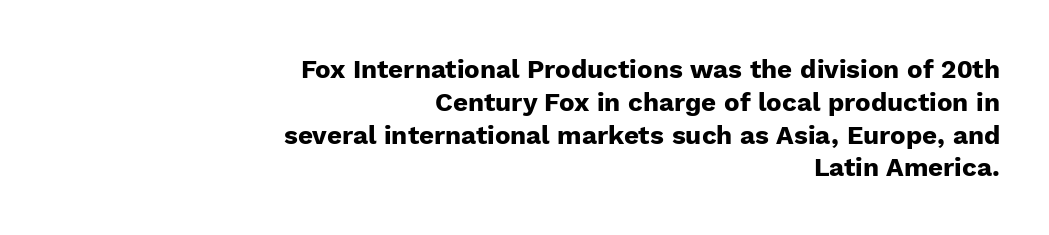
Q: Is the text bold? A: Yes.
Q: Is the text italic (slanted)? A: No, it is upright.
Q: Is the text underlined? A: No.
Q: How is the paragraph aligned? A: Right-aligned.
Q: Is the spacing between letters normal or unusually wide? A: Normal.
Q: Is the spacing between lines tight, normal or loose? A: Normal.
